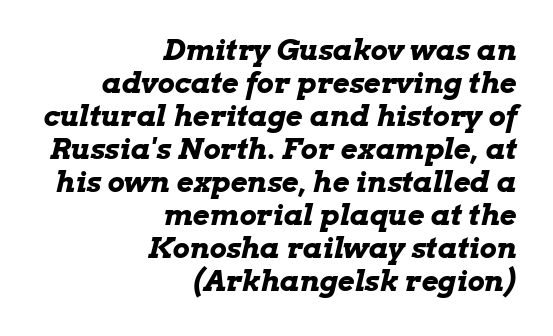
{"italic": "yes", "lean": "right", "slant_degrees": 13, "bold": "yes", "weight": "bold", "width": "wide", "stroke_contrast": "low", "x_height": "medium", "monospaced": "no", "underline": "no", "align": "right", "line_spacing": "tight", "line_spacing_ratio": 1.14, "letter_spacing": "normal", "letter_spacing_em": 0.0, "glyph_px": 29}
